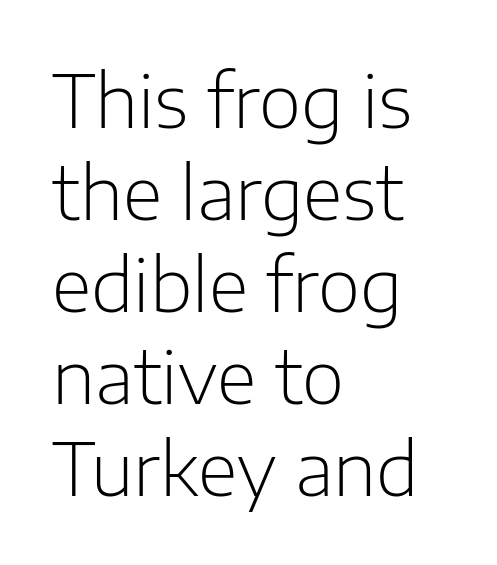
Bold? No — there's no thickening of the strokes. If you drew a line through each stem, it would be perfectly vertical. Serif or sans? Sans — the stroke terminals are bare. Descenders hang freely into open space. Compared with typical body copy, the letter spacing here is the same.
